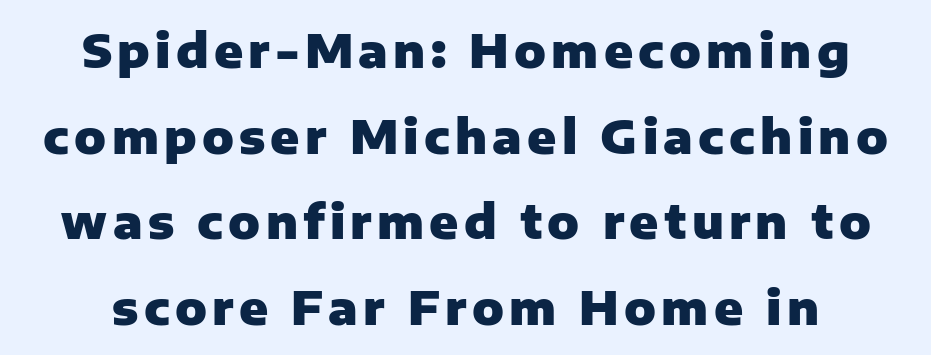
{"serif": "no", "italic": "no", "bold": "yes", "weight": "heavy", "width": "normal", "stroke_contrast": "low", "x_height": "medium", "monospaced": "no", "underline": "no", "line_spacing_ratio": 1.82, "glyph_px": 47}
